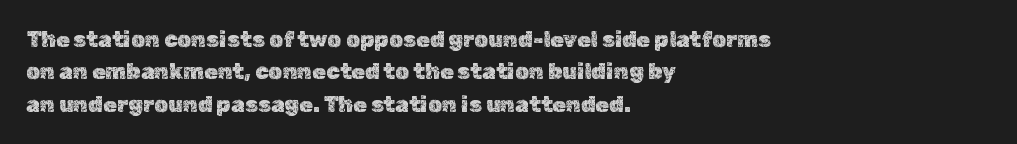
The image shows 22 px text type, upright; set left-aligned, normal line spacing (1.47x), normal letter spacing, not underlined.
